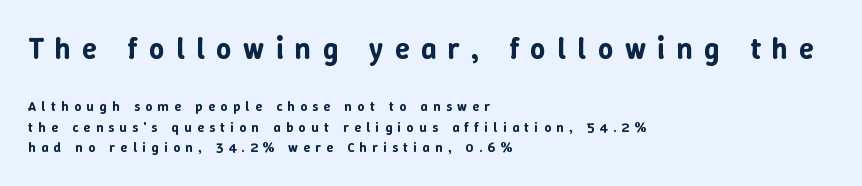
Q: Is the text italic (slanted)? A: No, it is upright.
Q: Is the text underlined? A: No.
Q: How is the paragraph aligned? A: Left-aligned.
Q: Is the spacing between letters normal or unusually wide? A: Unusually wide.
Q: Is the spacing between lines tight, normal or loose? A: Normal.
Q: Which block of text is set in a larger size, the first (top) or the second (bottom)? A: The first (top) one.
Q: Width (condensed, normal, or wide)? A: Normal.
Q: Stroke contrast? A: Low.
Q: x-height? A: Medium.
Q: Monospaced? A: No.
